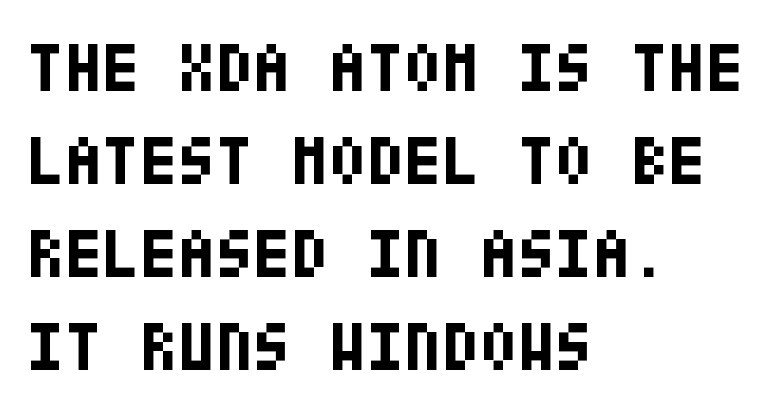
{"serif": "no", "italic": "no", "bold": "yes", "weight": "bold", "width": "condensed", "stroke_contrast": "low", "x_height": "large", "underline": "no", "align": "left", "line_spacing": "normal", "line_spacing_ratio": 1.35, "letter_spacing": "normal", "letter_spacing_em": 0.0, "glyph_px": 69}
